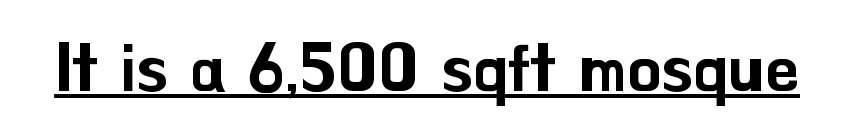
{"serif": "no", "italic": "no", "width": "normal", "stroke_contrast": "low", "x_height": "small", "monospaced": "no", "underline": "yes", "letter_spacing": "normal", "letter_spacing_em": 0.0, "glyph_px": 67}
